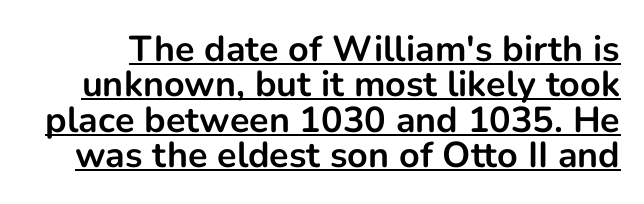
{"serif": "no", "italic": "no", "bold": "yes", "weight": "bold", "width": "normal", "stroke_contrast": "low", "x_height": "medium", "monospaced": "no", "underline": "yes", "line_spacing": "tight", "line_spacing_ratio": 0.98, "letter_spacing": "normal", "letter_spacing_em": 0.0, "glyph_px": 36}
